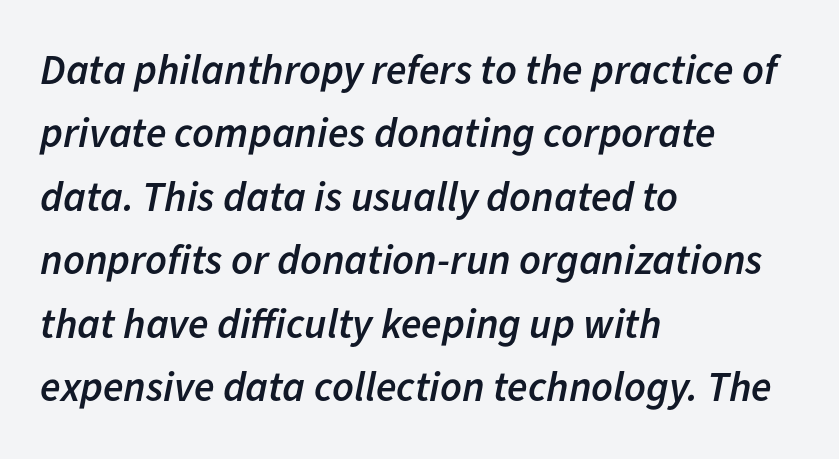
Evenly set lines give the paragraph a standard silhouette. This is moderately heavy type, rendered in semibold. Is this a fixed-width face? No — the glyphs have proportional, varying widths. Slant detected: the letters are inclined. Students, note that the glyphs here touch the page at normal intervals.
